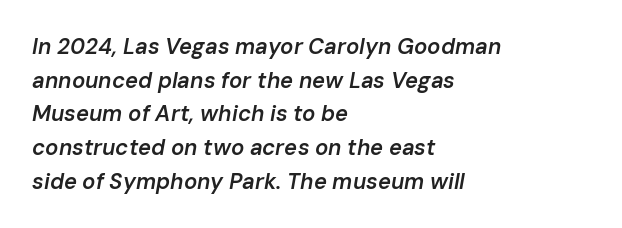
Q: Is the text bold? A: Semi-bold.
Q: Is the text italic (slanted)? A: Yes, it leans right by about 10 degrees.
Q: Is the text underlined? A: No.
Q: How is the paragraph aligned? A: Left-aligned.
Q: Is the spacing between letters normal or unusually wide? A: Normal.
Q: Is the spacing between lines tight, normal or loose? A: Normal.
